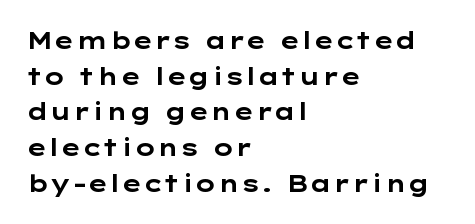
The image shows 23 px bold type, upright; set left-aligned, normal line spacing (1.55x), normal letter spacing, not underlined.
